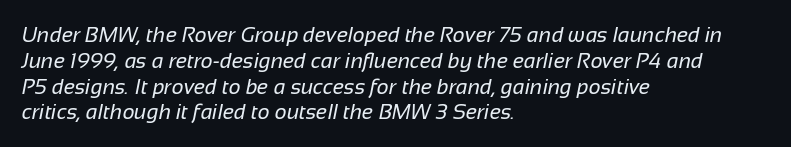
{"bold": "no", "underline": "no", "align": "left", "line_spacing_ratio": 1.23, "letter_spacing": "normal", "letter_spacing_em": 0.0, "glyph_px": 21}
